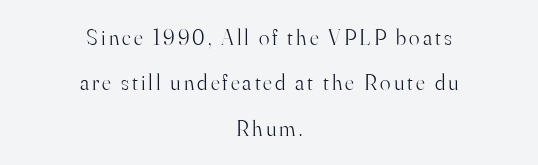
{"italic": "no", "bold": "no", "underline": "no", "align": "center", "line_spacing": "loose", "line_spacing_ratio": 2.06, "glyph_px": 22}
